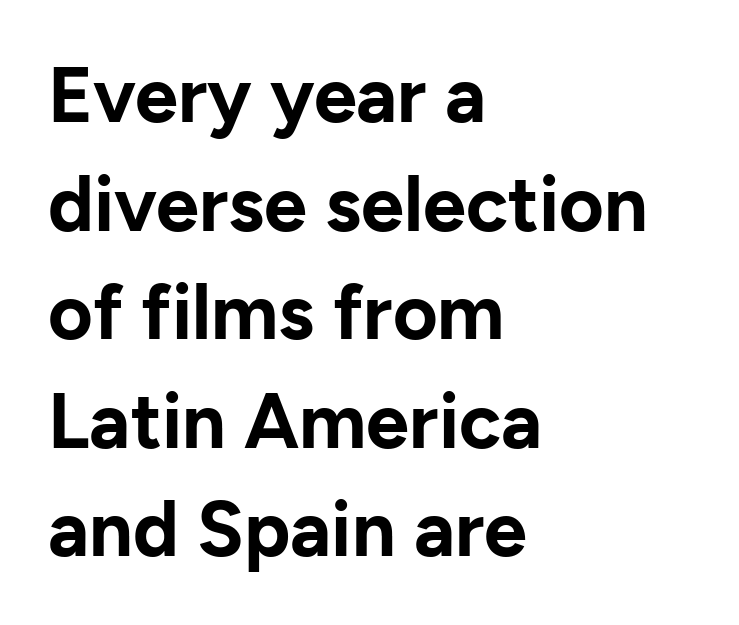
Proportional: the letters do not fall into vertical columns. In terms of weight, the rendering is a true, heavy bold. The face used here is a sans, in the tradition of grotesques and geometrics. In terms of letterspacing, this is plain default setting. Quick note: not italic, upright.
